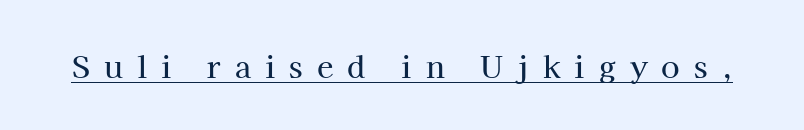
Q: Is the text italic (slanted)? A: No, it is upright.
Q: Is the typeface a serif or a sans-serif typeface? A: Serif.
Q: Is the text underlined? A: Yes.
Q: Is the spacing between letters normal or unusually wide? A: Unusually wide.
Q: Width (condensed, normal, or wide)? A: Normal.
Q: Stroke contrast? A: High.
Q: x-height? A: Medium.
Q: Monospaced? A: No.
